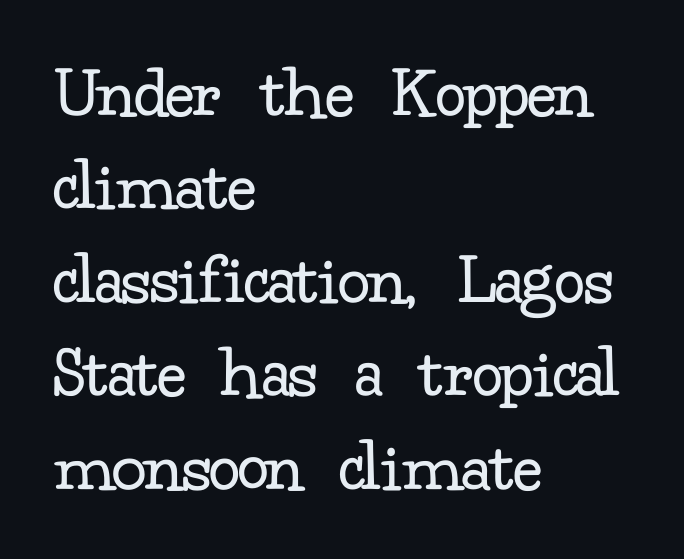
{"serif": "yes", "italic": "no", "bold": "no", "weight": "regular", "width": "normal", "stroke_contrast": "low", "x_height": "small", "monospaced": "no", "underline": "no", "align": "left", "line_spacing_ratio": 1.23, "letter_spacing": "normal", "letter_spacing_em": 0.0, "glyph_px": 76}
